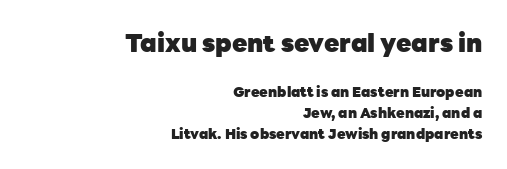
The image shows 25 px bold type, upright; set right-aligned, normal line spacing (1.5x), normal letter spacing, not underlined; the first (top) block is 1.79x larger.
